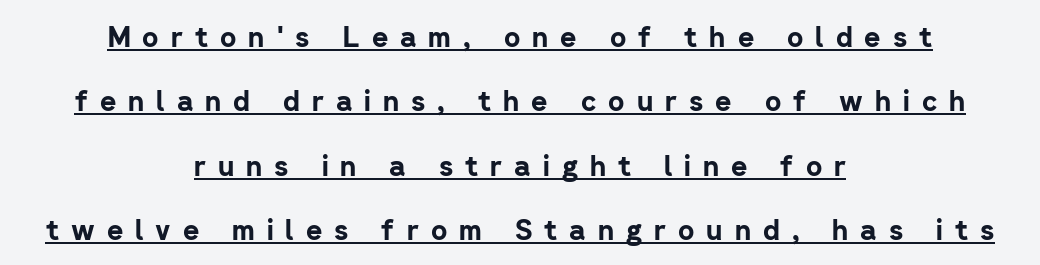
If you drew a line through each stem, it would be perfectly vertical. Has an underline been added? It has. The space between consecutive lines is lavish. The passage is arranged like a title page — every line centered.
